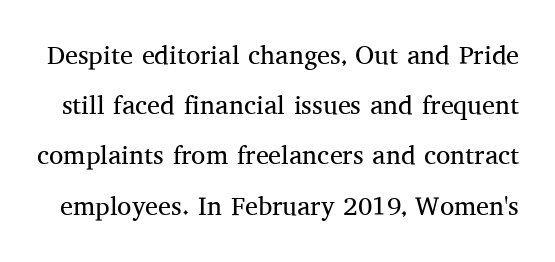
The vertical gap from one line to the next is large. Standard letterfit; no display-style spreading of the glyphs. The strokes are not fattened; the text isn't bold. The typography opts for an upright posture over an oblique one. The area under the type is left untouched.
